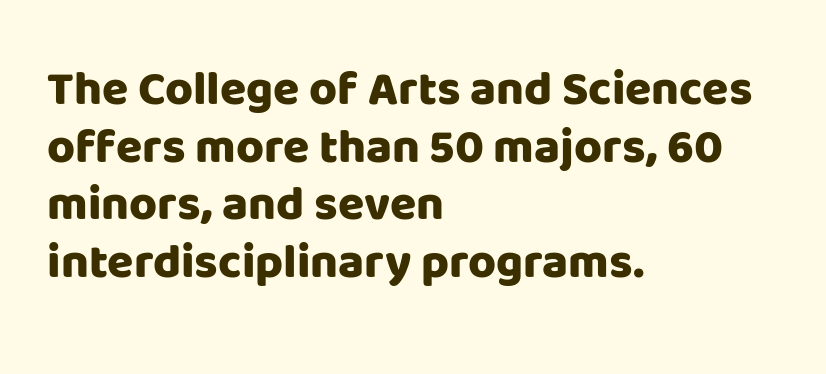
{"serif": "no", "italic": "no", "bold": "yes", "weight": "heavy", "width": "normal", "stroke_contrast": "low", "x_height": "large", "monospaced": "no", "underline": "no", "align": "left", "line_spacing_ratio": 1.2, "letter_spacing": "normal", "letter_spacing_em": 0.0, "glyph_px": 48}
